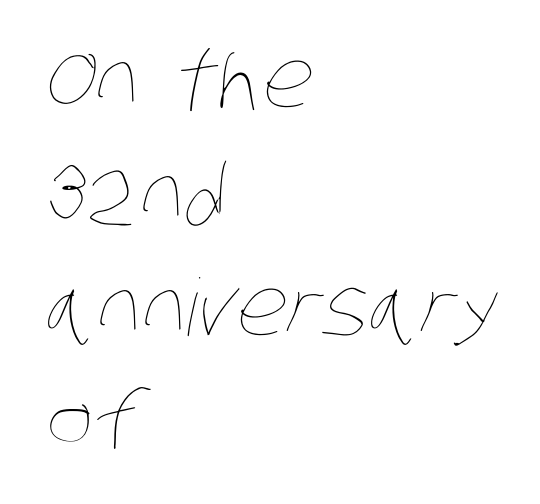
The image shows 79 px thin, condensed type; set left-aligned, normal line spacing (1.44x), normal letter spacing, not underlined; low stroke contrast and a large x-height.
